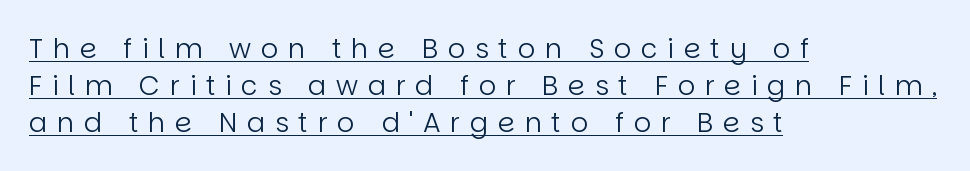
Compared with typical paragraphs, the rows here are spaced about the same. Stroke thickness stays within the range of a standard reading face or lighter. The compositor pushed each line to the left boundary. Display-style spreading of the glyphs; the letterfit is very open. The rendering uses the underline text-decoration. The letters stand upright; this is a roman face.
